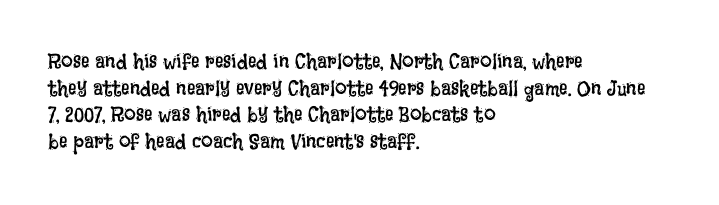
Q: Is the text bold? A: No.
Q: Is the text italic (slanted)? A: No, it is upright.
Q: Is the text underlined? A: No.
Q: How is the paragraph aligned? A: Left-aligned.
Q: Is the spacing between letters normal or unusually wide? A: Normal.
Q: Is the spacing between lines tight, normal or loose? A: Normal.
